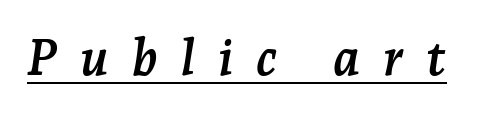
Q: Is the text bold? A: Yes.
Q: Is the text italic (slanted)? A: Yes, it leans right by about 7 degrees.
Q: Is the typeface a serif or a sans-serif typeface? A: Serif.
Q: Is the text underlined? A: Yes.
Q: Is the spacing between letters normal or unusually wide? A: Unusually wide.
Q: Width (condensed, normal, or wide)? A: Normal.
Q: Stroke contrast? A: Low.
Q: x-height? A: Medium.
Q: Monospaced? A: No.
